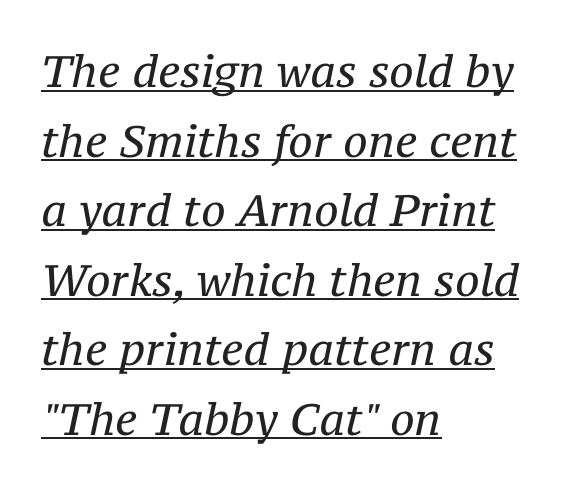
The image shows 44 px regular-weight serif type, italic (leaning right); set left-aligned, normal line spacing (1.58x), normal letter spacing, underlined; medium stroke contrast and a medium x-height.
